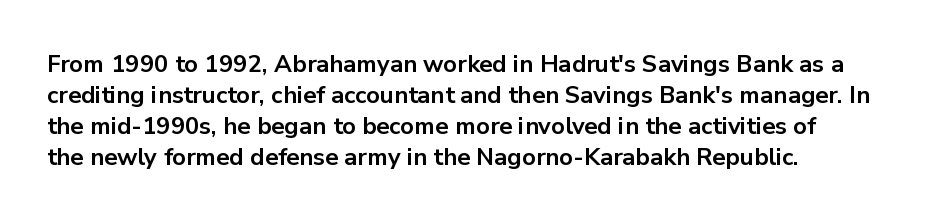
{"italic": "no", "bold": "yes", "underline": "no", "line_spacing": "normal", "line_spacing_ratio": 1.29, "letter_spacing": "normal", "letter_spacing_em": 0.0, "glyph_px": 24}
